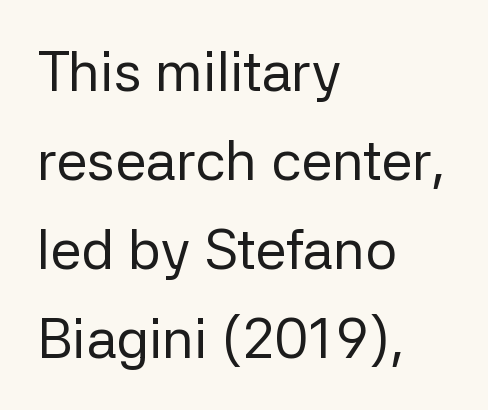
The area under the type is left untouched. These glyphs show unthickened strokes, regular width or finer. Classification — sans serif. Horizontal alignment here is leftward, the default for most running prose. Observe the ordinary spacing: letters are neighbours, not strangers.
